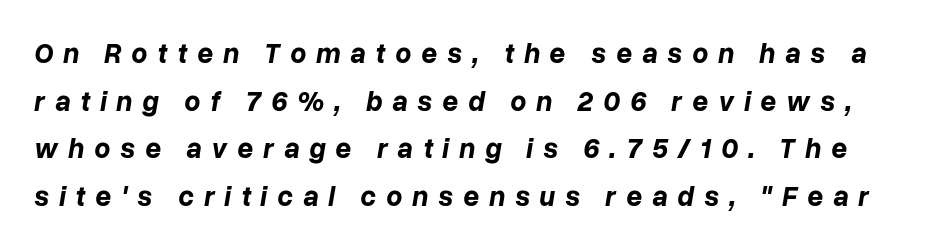
{"italic": "yes", "lean": "right", "slant_degrees": 10, "bold": "yes", "weight": "bold", "width": "normal", "stroke_contrast": "low", "x_height": "medium", "monospaced": "no", "underline": "no", "line_spacing": "normal", "line_spacing_ratio": 1.7, "letter_spacing": "wide", "letter_spacing_em": 0.35, "glyph_px": 28}
